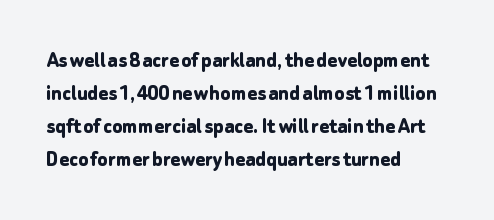
Q: Is the text bold? A: Yes.
Q: Is the text italic (slanted)? A: No, it is upright.
Q: Is the text underlined? A: No.
Q: How is the paragraph aligned? A: Left-aligned.
Q: Is the spacing between letters normal or unusually wide? A: Normal.
Q: Is the spacing between lines tight, normal or loose? A: Normal.
